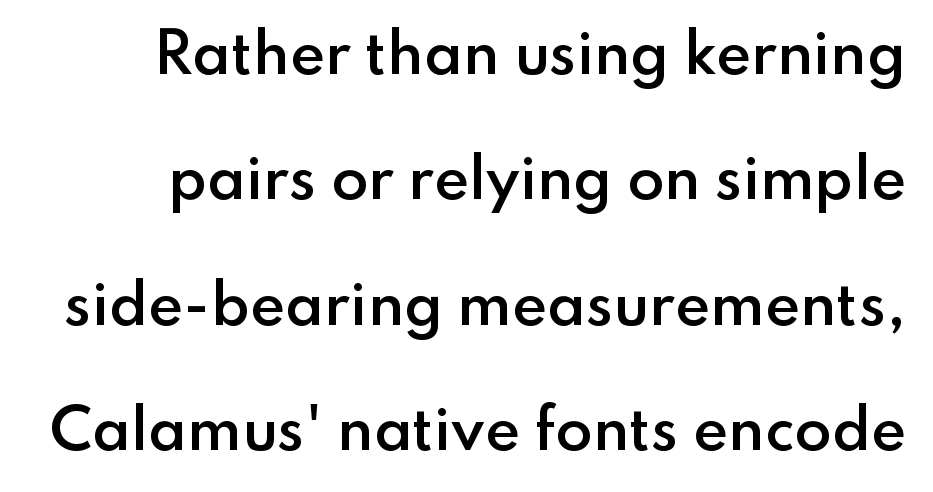
{"serif": "no", "italic": "no", "bold": "semi", "weight": "semibold", "width": "normal", "stroke_contrast": "low", "x_height": "small", "monospaced": "no", "underline": "no", "line_spacing": "loose", "line_spacing_ratio": 2.32, "letter_spacing": "normal", "letter_spacing_em": 0.0, "glyph_px": 54}
